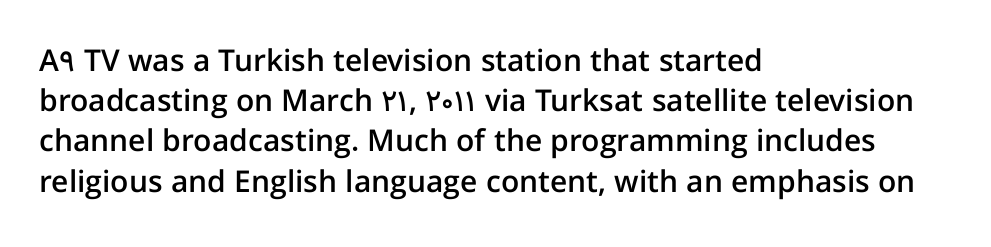
Regarding leading, the lines here are spaced in the standard way. Words float on clear page, feet unadorned. The typography opts for an upright posture over an oblique one. In terms of weight, the rendering is demibold, just under bold. In terms of letterspacing, this is plain default setting.
